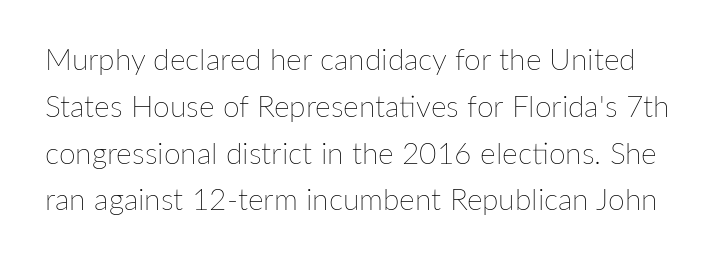
Q: Is the text bold? A: No.
Q: Is the text italic (slanted)? A: No, it is upright.
Q: Is the text underlined? A: No.
Q: Is the spacing between letters normal or unusually wide? A: Normal.
Q: Is the spacing between lines tight, normal or loose? A: Normal.
Q: Width (condensed, normal, or wide)? A: Normal.
Q: Stroke contrast? A: Low.
Q: x-height? A: Medium.
Q: Monospaced? A: No.
